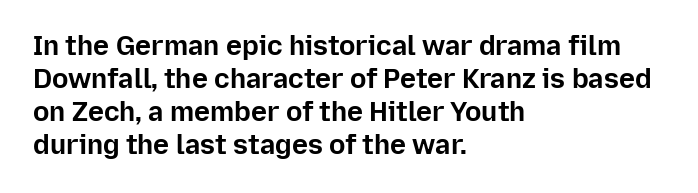
Q: Is the text bold? A: Yes.
Q: Is the text italic (slanted)? A: No, it is upright.
Q: Is the text underlined? A: No.
Q: How is the paragraph aligned? A: Left-aligned.
Q: Is the spacing between letters normal or unusually wide? A: Normal.
